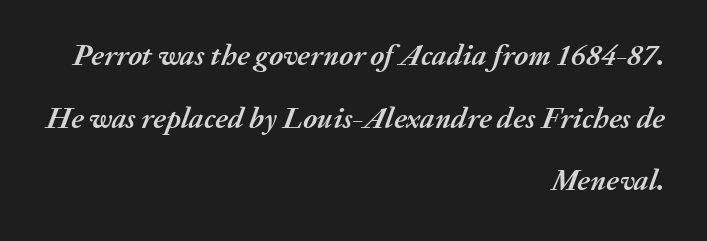
Look at the tracking — it's just the regular setting, nothing added. Which margin do the lines hug? The right one — the left edge is uneven. The baseline area is clear. Summary of weight: heavy, a full bold.
